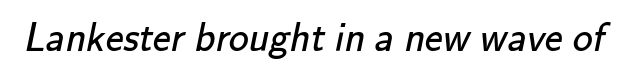
The image shows 40 px regular-weight sans-serif type; set normal letter spacing, not underlined; low stroke contrast and a small x-height.
